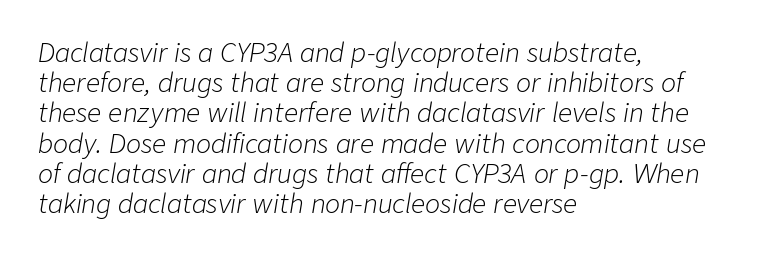
The lines are quadded left. Observe the lean: these are italic letterforms. Nobody touched the tracking dial on this one. Stems here are at most as thick as an everyday book face.
